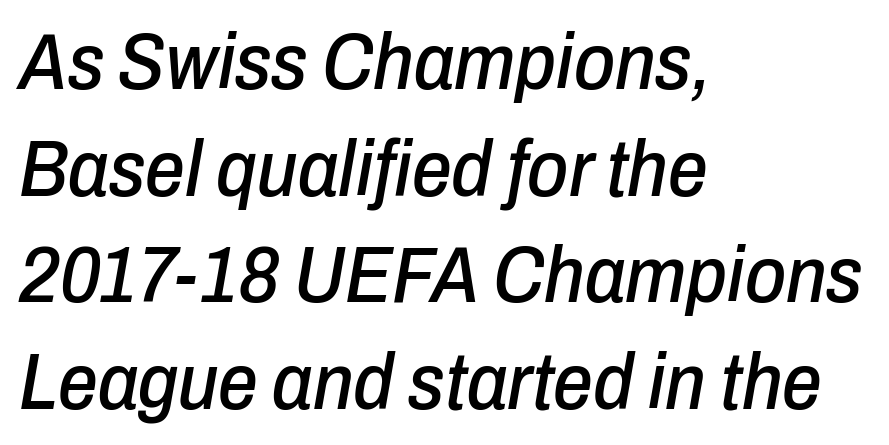
What's the leading like? Ordinary, nothing unusual. The letters are slanted; this is an italic face. Has an underline been added? It has not. Does extra space separate the letters? No, they use regular spacing.
